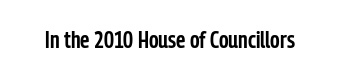
Q: Is the text bold? A: Semi-bold.
Q: Is the text italic (slanted)? A: No, it is upright.
Q: Is the text underlined? A: No.
Q: Is the spacing between letters normal or unusually wide? A: Normal.
